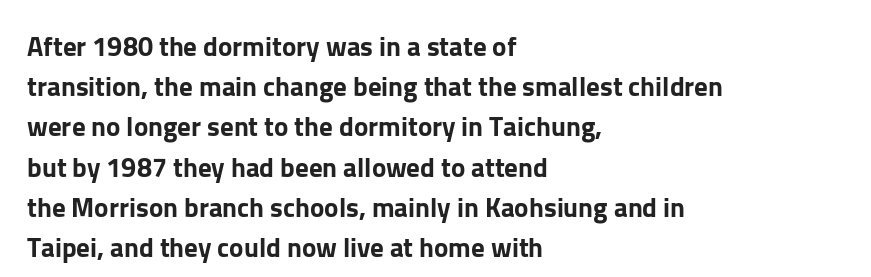
{"italic": "no", "underline": "no", "align": "left", "line_spacing": "normal", "line_spacing_ratio": 1.49, "letter_spacing": "normal", "letter_spacing_em": 0.0, "glyph_px": 27}
